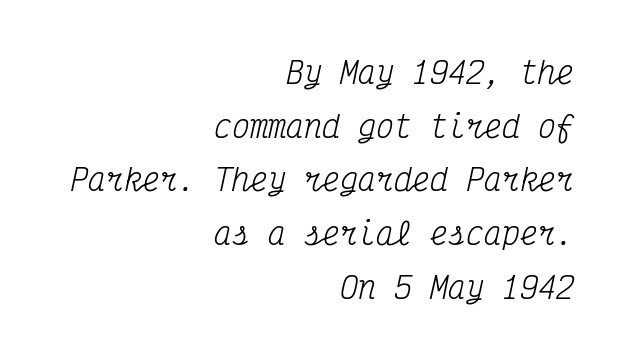
The image shows 30 px regular-weight, condensed serif type, italic (leaning right), monospaced; set right-aligned, line spacing 1.79x, normal letter spacing, not underlined; medium stroke contrast and a medium x-height.
